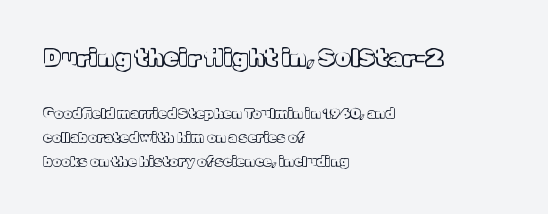
{"italic": "no", "underline": "no", "align": "left", "line_spacing_ratio": 1.73, "letter_spacing": "normal", "letter_spacing_em": 0.0, "larger_block": "first", "size_ratio": 1.71, "glyph_px": 24}
